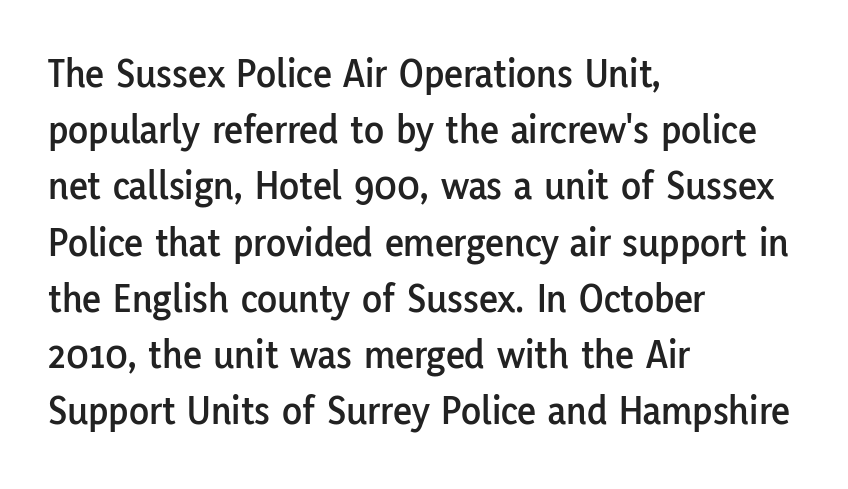
Q: Is the text italic (slanted)? A: No, it is upright.
Q: Is the typeface a serif or a sans-serif typeface? A: Sans-serif.
Q: Is the text underlined? A: No.
Q: How is the paragraph aligned? A: Left-aligned.
Q: Is the spacing between letters normal or unusually wide? A: Normal.
Q: Is the spacing between lines tight, normal or loose? A: Normal.
Q: Width (condensed, normal, or wide)? A: Normal.
Q: Stroke contrast? A: Low.
Q: x-height? A: Medium.
Q: Monospaced? A: No.
